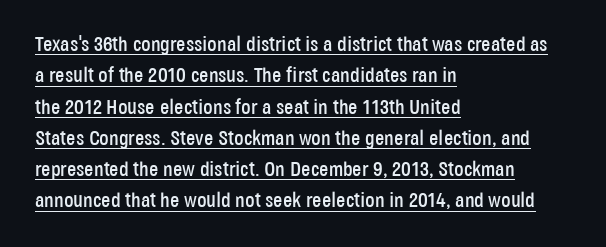
{"italic": "no", "underline": "yes", "align": "left", "line_spacing": "normal", "line_spacing_ratio": 1.49, "letter_spacing": "normal", "letter_spacing_em": 0.0, "glyph_px": 21}
